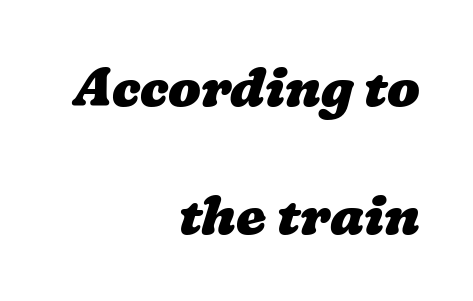
Each glyph is drawn with heavy, bold strokes. Unmarked baselines from the first word to the last. Whoever set this chose breathing room over compactness in the vertical rhythm. Think of a printed novel: that variable character pitch is what you see here. This sample uses plain, unmodified letter spacing.
